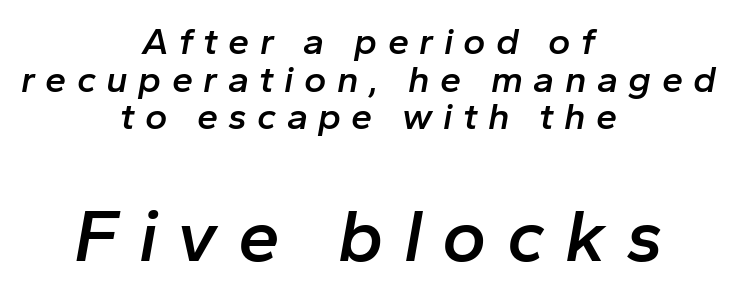
In terms of letterspacing, this is a distinctly airy, spread setting. What's the leading like? Squeezed, with rows nearly overlapping. The font's italic variant was chosen for this text. Note the varied advance widths — an 'i' is clearly narrower than an 'm'. Lines of text with bare space underneath.
